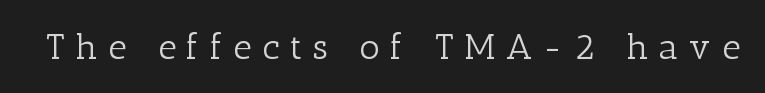
This rendering employs a face with finishing strokes, i.e., a serif. The face used here is proportionally spaced, like ordinary book or web type. Each word looks stretched out because of the extra space between its letters. Stems and bowls with no extra thickness — not bold.
